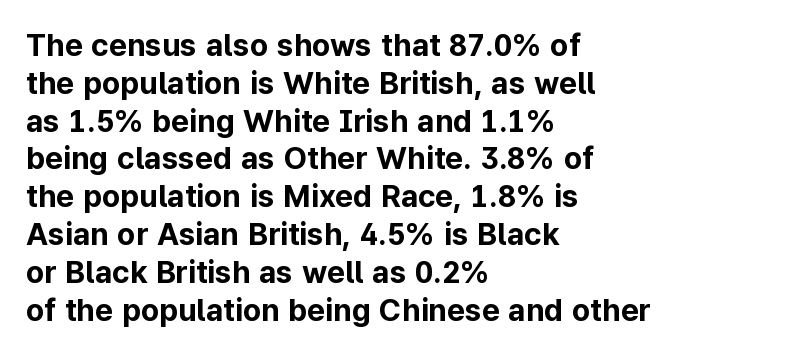
The image shows 31 px bold sans-serif type, upright; set left-aligned, line spacing 1.22x, normal letter spacing, not underlined; low stroke contrast and a medium x-height.
